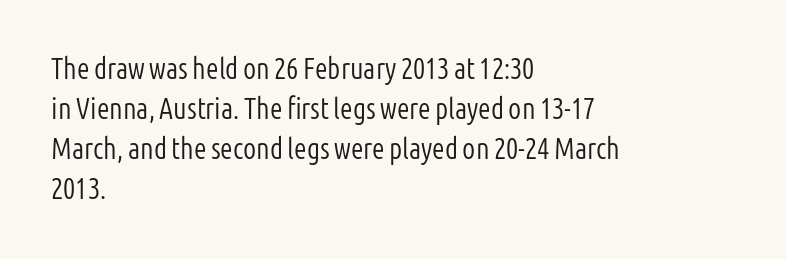
{"serif": "no", "italic": "no", "bold": "no", "weight": "light", "width": "condensed", "stroke_contrast": "low", "x_height": "medium", "monospaced": "no", "underline": "no", "align": "left", "line_spacing": "normal", "line_spacing_ratio": 1.38, "letter_spacing": "normal", "letter_spacing_em": 0.0, "glyph_px": 29}
